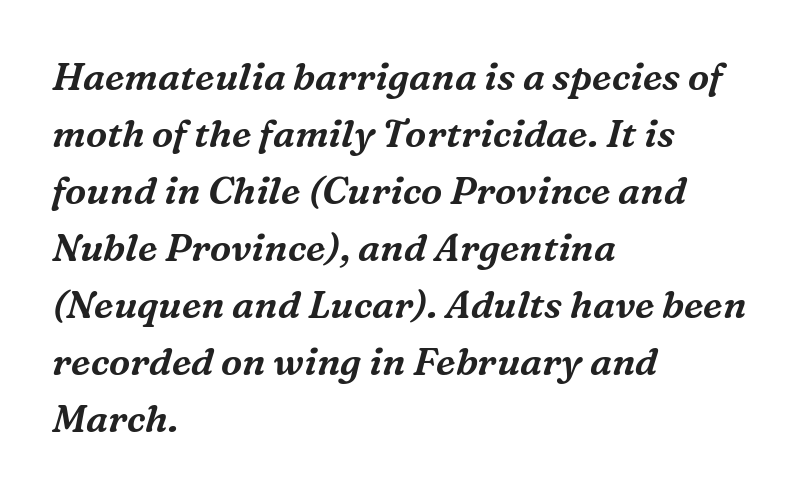
{"serif": "yes", "italic": "yes", "lean": "right", "slant_degrees": 16, "width": "normal", "stroke_contrast": "medium", "x_height": "medium", "monospaced": "no", "underline": "no", "align": "left", "line_spacing": "normal", "line_spacing_ratio": 1.5, "letter_spacing": "normal", "letter_spacing_em": 0.0, "glyph_px": 38}
